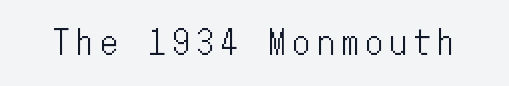
Q: Is the text italic (slanted)? A: No, it is upright.
Q: Is the text underlined? A: No.
Q: Is the spacing between letters normal or unusually wide? A: Unusually wide.
Q: Width (condensed, normal, or wide)? A: Condensed.
Q: Stroke contrast? A: Low.
Q: x-height? A: Medium.
Q: Monospaced? A: Yes.
